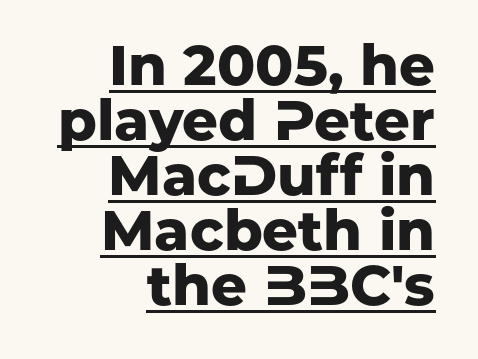
Q: Is the text bold? A: Yes.
Q: Is the text italic (slanted)? A: No, it is upright.
Q: Is the typeface a serif or a sans-serif typeface? A: Sans-serif.
Q: Is the text underlined? A: Yes.
Q: How is the paragraph aligned? A: Right-aligned.
Q: Is the spacing between letters normal or unusually wide? A: Normal.
Q: Is the spacing between lines tight, normal or loose? A: Tight.
Q: Width (condensed, normal, or wide)? A: Normal.
Q: Stroke contrast? A: Low.
Q: x-height? A: Medium.
Q: Monospaced? A: No.
